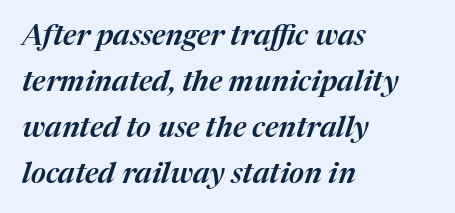
Spacing verdict: proportional, widths tailored to each character. No word sits above an underline. Spacing between characters is what you'd get straight out of the box. The passage is arranged the way most books set body copy — flush left. Slant detected: the letters are inclined. Compared with typical paragraphs, the rows here are spaced about the same.
